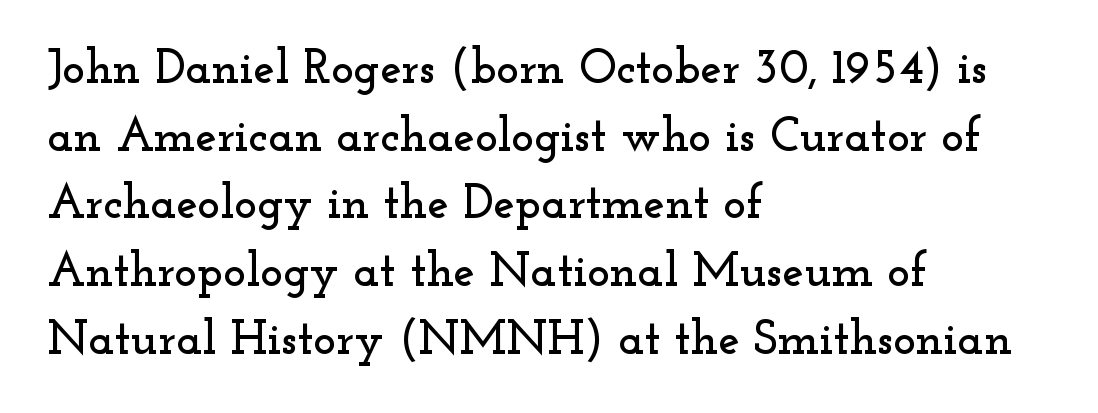
The image shows 48 px wide serif type, upright; set left-aligned, normal line spacing (1.41x), normal letter spacing, not underlined; low stroke contrast and a small x-height.
